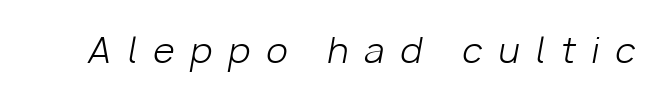
Q: Is the text bold? A: No.
Q: Is the text italic (slanted)? A: Yes, it leans right by about 10 degrees.
Q: Is the text underlined? A: No.
Q: Is the spacing between letters normal or unusually wide? A: Unusually wide.
Q: Width (condensed, normal, or wide)? A: Normal.
Q: Stroke contrast? A: Low.
Q: x-height? A: Medium.
Q: Monospaced? A: No.
